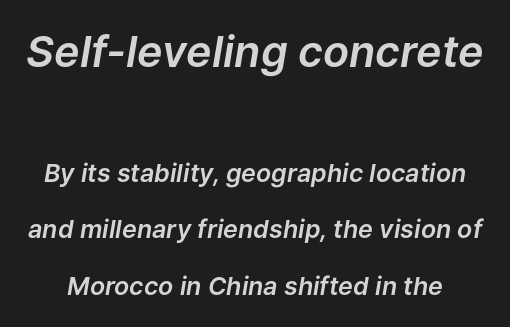
{"italic": "yes", "lean": "right", "slant_degrees": 9, "width": "normal", "stroke_contrast": "low", "x_height": "medium", "monospaced": "no", "underline": "no", "line_spacing": "loose", "line_spacing_ratio": 2.26, "letter_spacing": "normal", "letter_spacing_em": 0.0, "larger_block": "first", "size_ratio": 1.72, "glyph_px": 43}
